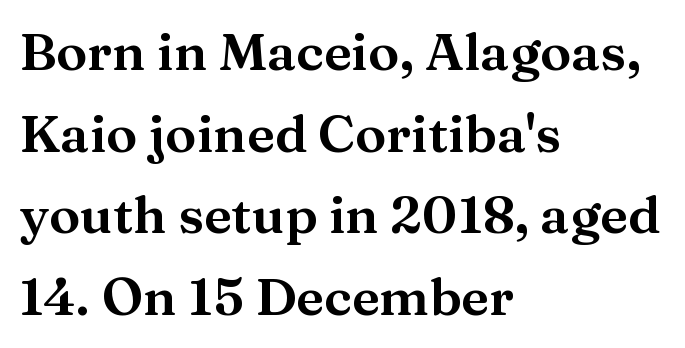
{"serif": "yes", "italic": "no", "width": "wide", "stroke_contrast": "medium", "x_height": "medium", "monospaced": "no", "underline": "no", "align": "left", "line_spacing": "normal", "line_spacing_ratio": 1.57, "letter_spacing": "normal", "letter_spacing_em": 0.0, "glyph_px": 52}
